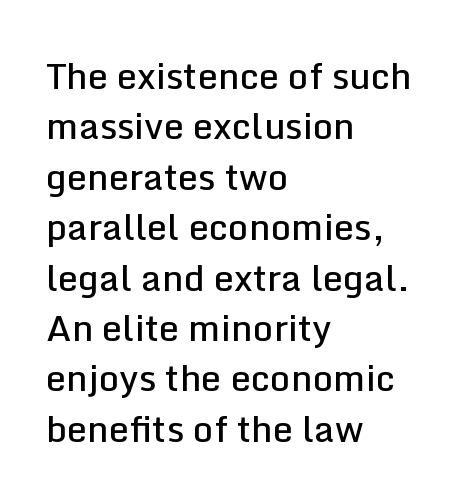
Looks like regular typesetting: each glyph gets only the width it needs. Look at the stroke-to-counter ratio: somewhat heavy, a semibold. Decoration check: the copy has no underline. Is this a sans? Yes — the strokes have no serifs. Alignment: flush left. The lettering holds an erect, upright posture throughout.
